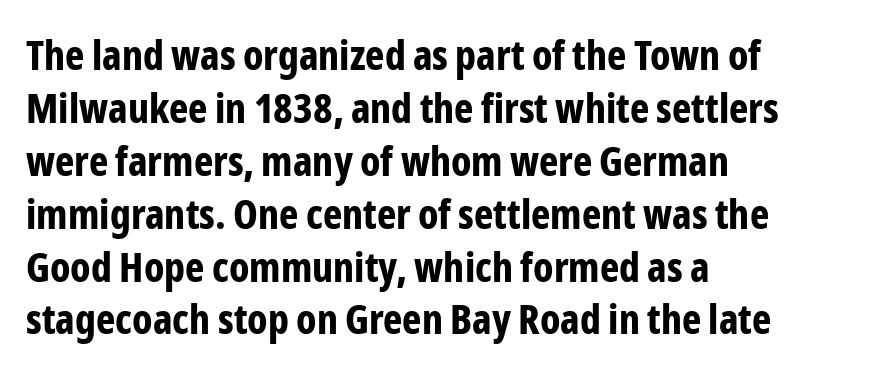
Q: Is the text bold? A: Yes.
Q: Is the text italic (slanted)? A: No, it is upright.
Q: Is the typeface a serif or a sans-serif typeface? A: Sans-serif.
Q: Is the text underlined? A: No.
Q: How is the paragraph aligned? A: Left-aligned.
Q: Is the spacing between letters normal or unusually wide? A: Normal.
Q: Is the spacing between lines tight, normal or loose? A: Normal.
Q: Width (condensed, normal, or wide)? A: Condensed.
Q: Stroke contrast? A: Low.
Q: x-height? A: Medium.
Q: Monospaced? A: No.
